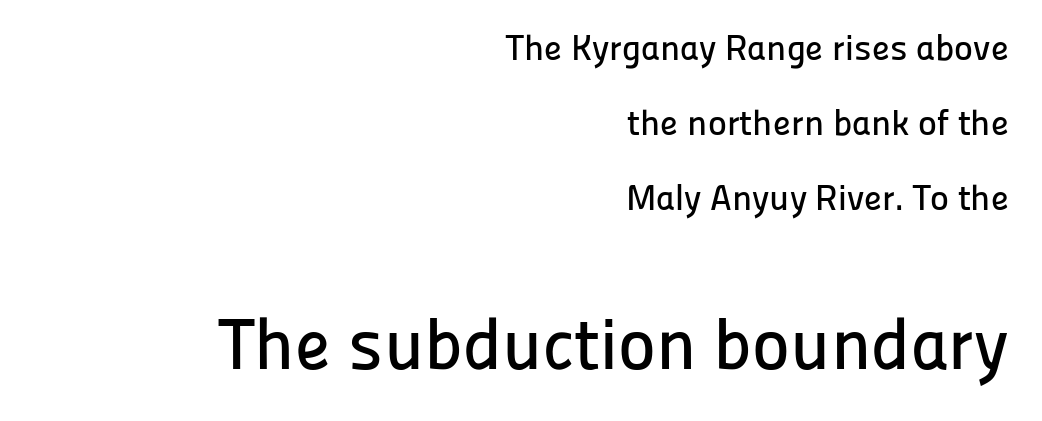
Bigger letters appear in the bottom chunk; the top chunk is reduced. Leading: increased. Just letters on the line, the space beneath them empty. Every character sits straight up, as roman type does. Are there feet on the stems? There aren't — it's a sans. Do the characters align in a grid? No, the font is proportional.
